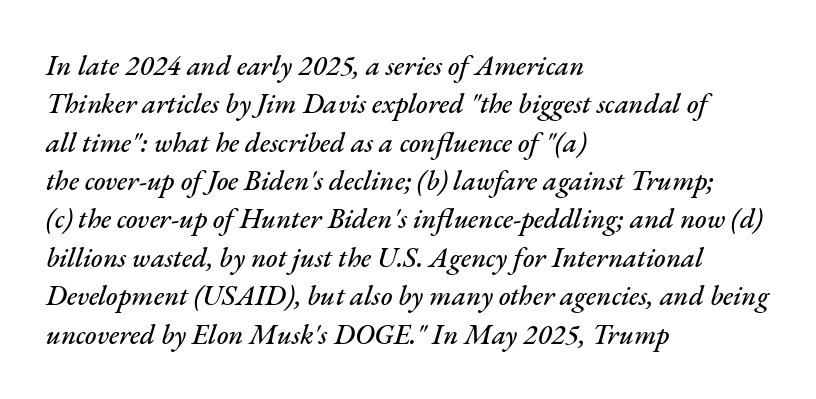
Each letter keeps its own natural width here, so spacing adapts to shape. Every character sits at an angle, as italics do. Rows of type keep a routine distance in the vertical direction. Each row of text sits above clean, open space. Characters follow at the spacing the type designer built in. Compared with a centered layout, this one pins lines to the left instead.
